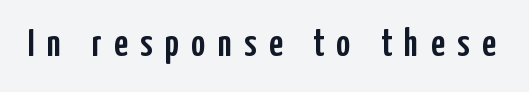
In terms of posture, this sample is upright. Caption: expanded tracking, letters set apart. The letters advance in unequal steps, a hallmark of proportional type. Lines of text with bare space underneath.
